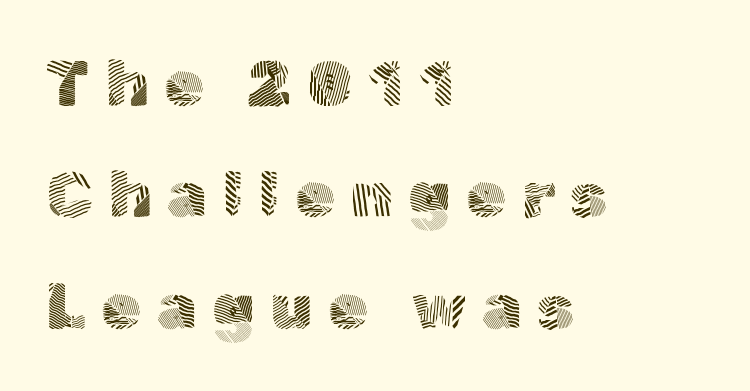
Q: Is the text bold? A: No.
Q: Is the text italic (slanted)? A: No, it is upright.
Q: Is the typeface a serif or a sans-serif typeface? A: Sans-serif.
Q: Is the text underlined? A: No.
Q: How is the paragraph aligned? A: Left-aligned.
Q: Is the spacing between letters normal or unusually wide? A: Unusually wide.
Q: Width (condensed, normal, or wide)? A: Normal.
Q: x-height? A: Medium.
Q: Monospaced? A: No.
